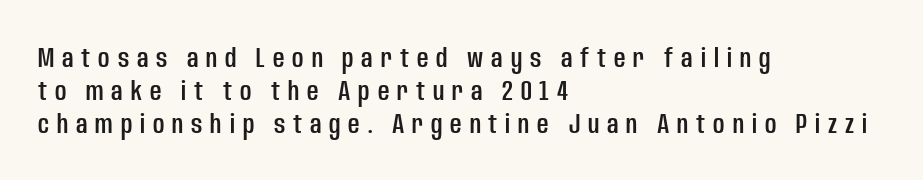
The image shows 28 px condensed sans-serif type, upright; set left-aligned, line spacing 1.18x, unusually wide letter spacing (+0.28 em), not underlined; low stroke contrast and a large x-height.
